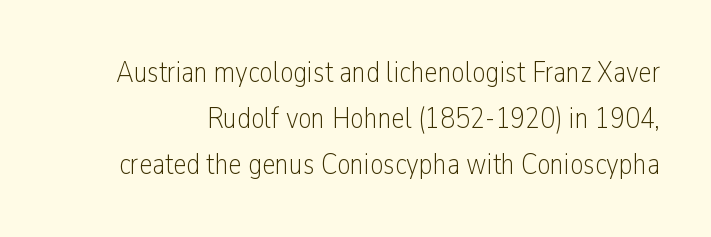
Q: Is the text bold? A: No.
Q: Is the text italic (slanted)? A: No, it is upright.
Q: Is the typeface a serif or a sans-serif typeface? A: Sans-serif.
Q: Is the text underlined? A: No.
Q: Is the spacing between letters normal or unusually wide? A: Normal.
Q: Is the spacing between lines tight, normal or loose? A: Normal.
Q: Width (condensed, normal, or wide)? A: Condensed.
Q: Stroke contrast? A: Low.
Q: x-height? A: Medium.
Q: Monospaced? A: No.
